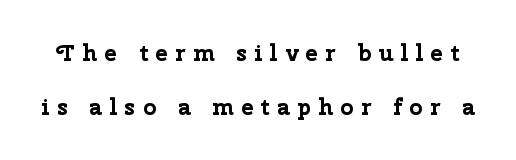
The image shows 23 px bold type, upright; set loose line spacing (2.35x), unusually wide letter spacing (+0.32 em), not underlined.
